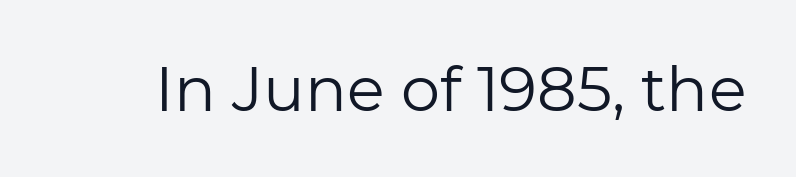
{"serif": "no", "italic": "no", "bold": "no", "weight": "regular", "width": "normal", "stroke_contrast": "low", "x_height": "medium", "monospaced": "no", "underline": "no", "letter_spacing": "normal", "letter_spacing_em": 0.0, "glyph_px": 62}
